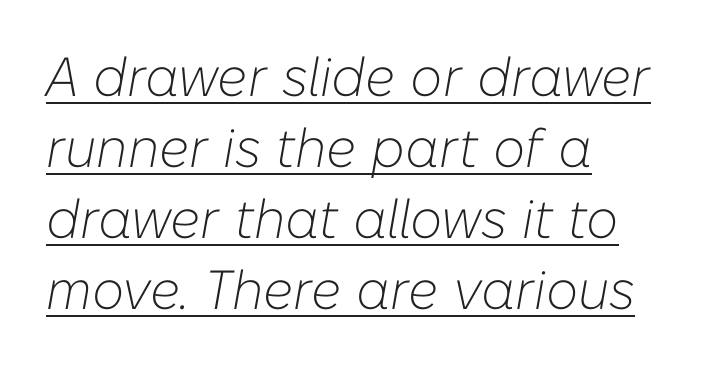
{"italic": "yes", "lean": "right", "slant_degrees": 10, "bold": "no", "weight": "light", "width": "normal", "stroke_contrast": "low", "x_height": "medium", "monospaced": "no", "underline": "yes", "align": "left", "line_spacing": "normal", "line_spacing_ratio": 1.29, "letter_spacing": "normal", "letter_spacing_em": 0.0, "glyph_px": 55}
